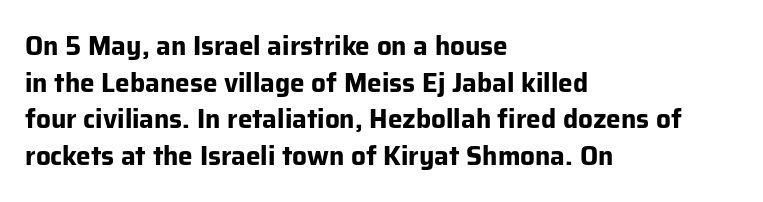
Caption: multi-line text, flush left, ragged right. Look at the tracking — it's just the regular setting, nothing added. Upright lettering throughout. The passage shown is emphatically bold. The passage shown is not underscored anywhere.
